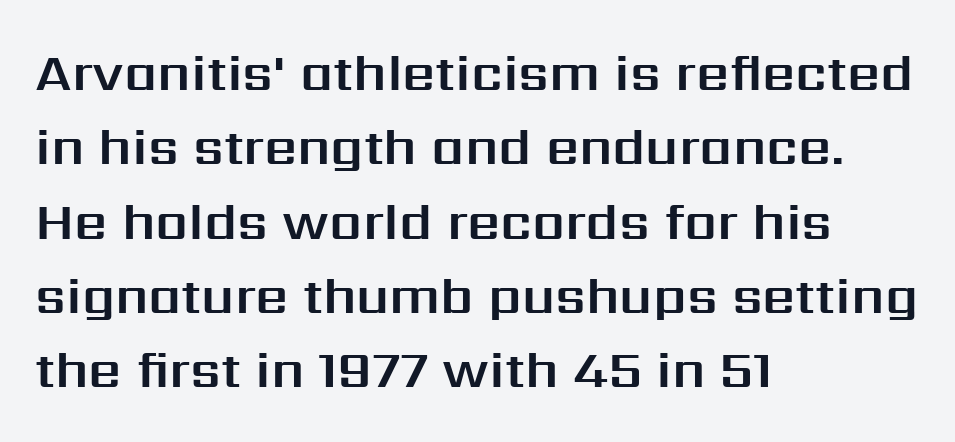
Q: Is the text italic (slanted)? A: No, it is upright.
Q: Is the typeface a serif or a sans-serif typeface? A: Sans-serif.
Q: Is the text underlined? A: No.
Q: How is the paragraph aligned? A: Left-aligned.
Q: Is the spacing between letters normal or unusually wide? A: Normal.
Q: Is the spacing between lines tight, normal or loose? A: Normal.
Q: Width (condensed, normal, or wide)? A: Normal.
Q: Stroke contrast? A: Medium.
Q: x-height? A: Medium.
Q: Monospaced? A: No.
